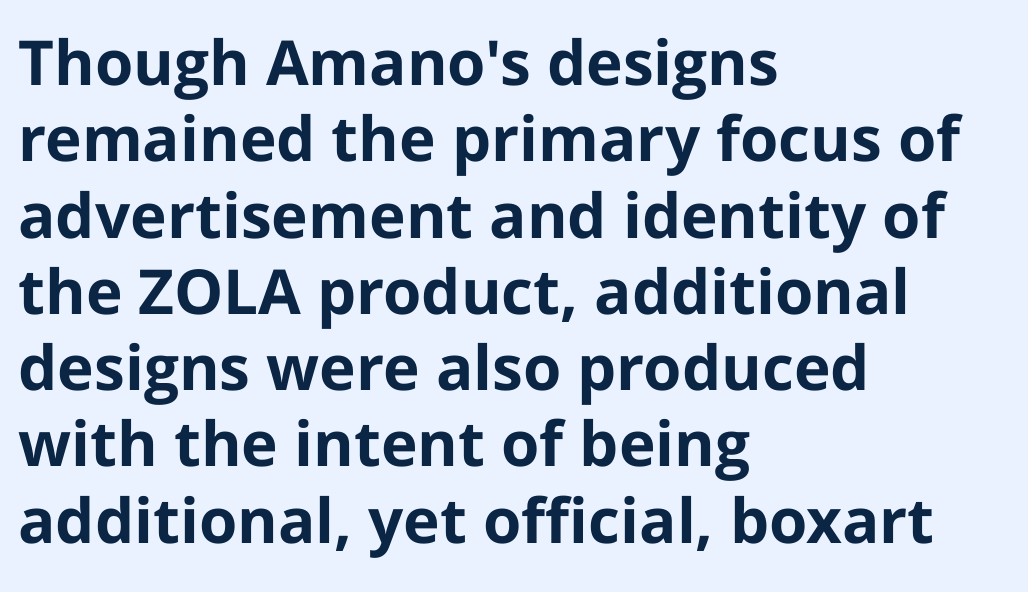
Q: Is the text bold? A: Yes.
Q: Is the text italic (slanted)? A: No, it is upright.
Q: Is the typeface a serif or a sans-serif typeface? A: Sans-serif.
Q: Is the text underlined? A: No.
Q: How is the paragraph aligned? A: Left-aligned.
Q: Is the spacing between letters normal or unusually wide? A: Normal.
Q: Width (condensed, normal, or wide)? A: Normal.
Q: Stroke contrast? A: Low.
Q: x-height? A: Medium.
Q: Monospaced? A: No.
